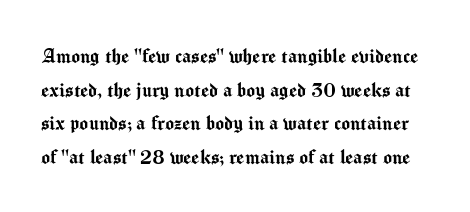
Q: Is the text italic (slanted)? A: No, it is upright.
Q: Is the text underlined? A: No.
Q: Is the spacing between letters normal or unusually wide? A: Normal.
Q: Is the spacing between lines tight, normal or loose? A: Normal.
